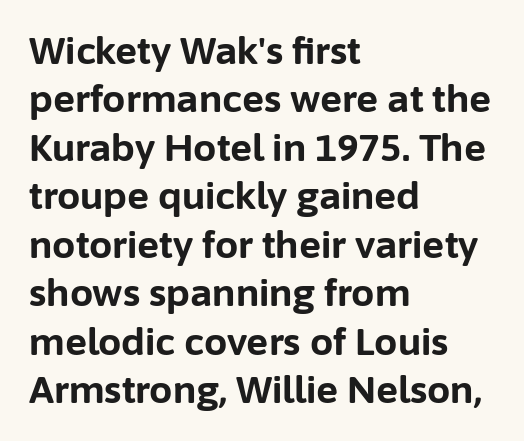
Q: Is the text bold? A: Yes.
Q: Is the text italic (slanted)? A: No, it is upright.
Q: Is the typeface a serif or a sans-serif typeface? A: Sans-serif.
Q: Is the text underlined? A: No.
Q: How is the paragraph aligned? A: Left-aligned.
Q: Is the spacing between letters normal or unusually wide? A: Normal.
Q: Is the spacing between lines tight, normal or loose? A: Normal.
Q: Width (condensed, normal, or wide)? A: Normal.
Q: Stroke contrast? A: Low.
Q: x-height? A: Medium.
Q: Monospaced? A: No.
